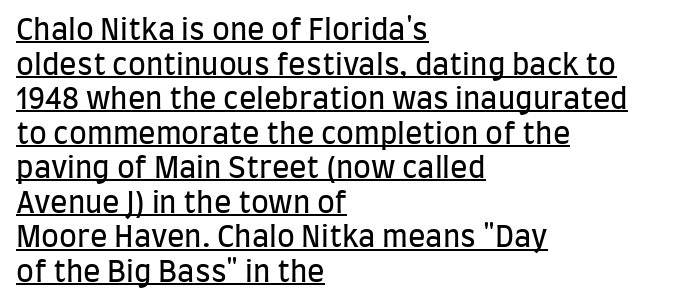
Each letter keeps its own natural width here, so spacing adapts to shape. Notice how a bar underscores the lettering throughout. Does the copy run flush right? No — it runs flush left. The designer went with a sans here, leaving each stem footless. In terms of letterspacing, this is plain default setting. Notice how the stems are strictly vertical — no italics here.
